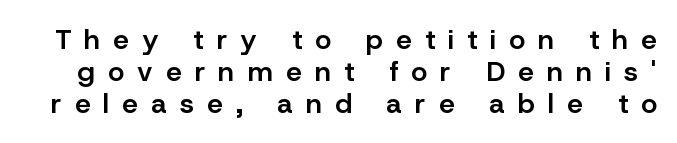
Q: Is the text bold? A: Semi-bold.
Q: Is the text italic (slanted)? A: No, it is upright.
Q: Is the typeface a serif or a sans-serif typeface? A: Sans-serif.
Q: Is the text underlined? A: No.
Q: Is the spacing between letters normal or unusually wide? A: Unusually wide.
Q: Is the spacing between lines tight, normal or loose? A: Tight.
Q: Width (condensed, normal, or wide)? A: Normal.
Q: Stroke contrast? A: Low.
Q: x-height? A: Medium.
Q: Monospaced? A: No.
